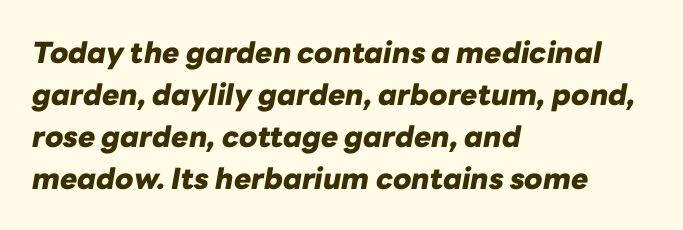
Q: Is the text bold? A: Yes.
Q: Is the text italic (slanted)? A: Yes, it leans right by about 10 degrees.
Q: Is the text underlined? A: No.
Q: How is the paragraph aligned? A: Left-aligned.
Q: Is the spacing between letters normal or unusually wide? A: Normal.
Q: Is the spacing between lines tight, normal or loose? A: Normal.
Q: Width (condensed, normal, or wide)? A: Normal.
Q: Stroke contrast? A: Low.
Q: x-height? A: Medium.
Q: Monospaced? A: No.
